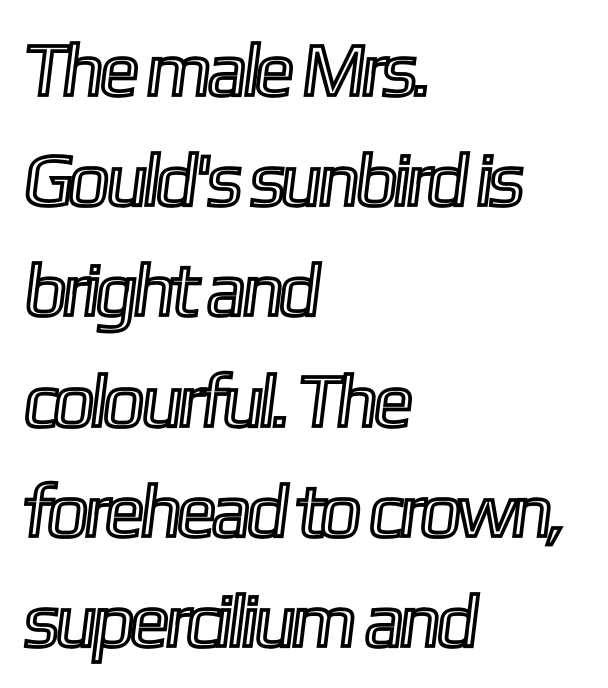
{"width": "condensed", "x_height": "medium", "monospaced": "no", "underline": "no", "align": "left", "line_spacing": "normal", "line_spacing_ratio": 1.47, "letter_spacing": "normal", "letter_spacing_em": 0.0, "glyph_px": 75}
